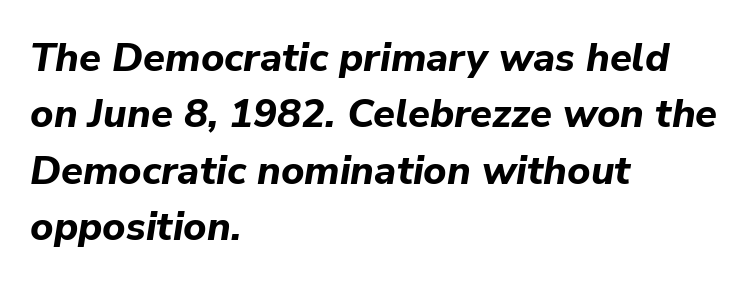
The image shows 40 px bold type, italic (leaning right); set left-aligned, normal line spacing (1.41x), normal letter spacing, not underlined; low stroke contrast and a medium x-height.
